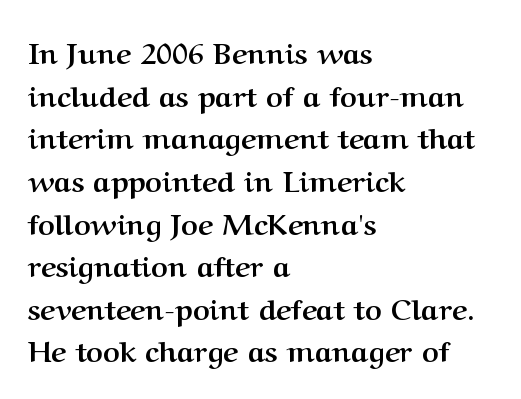
Left-aligned paragraph, ragged on the right. The sample has been set heavy, in full bold. There is no visible air inserted between adjacent glyphs. The gap between lines stays unmarked. Evenly set lines give the paragraph a standard silhouette. Spacing verdict: proportional, widths tailored to each character.
